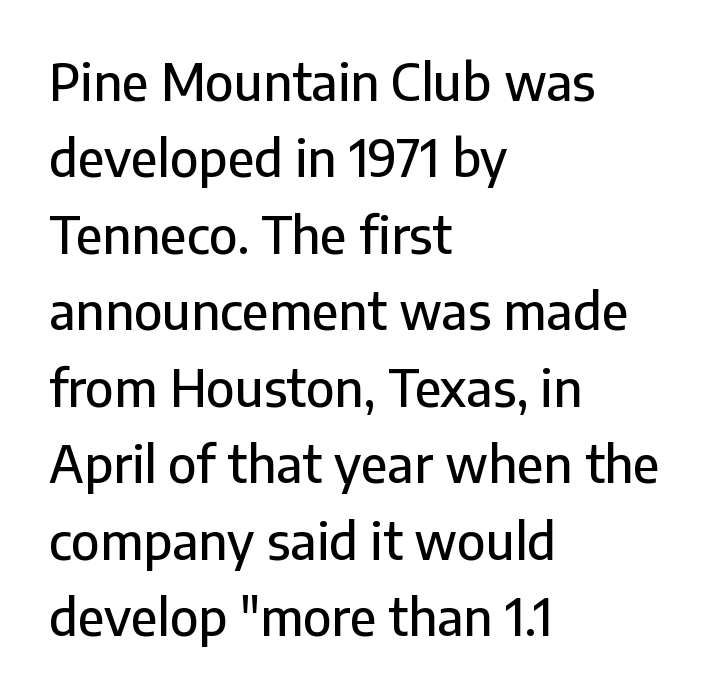
The image shows 50 px sans-serif type, upright; set left-aligned, normal line spacing (1.53x), normal letter spacing, not underlined; low stroke contrast and a medium x-height.
